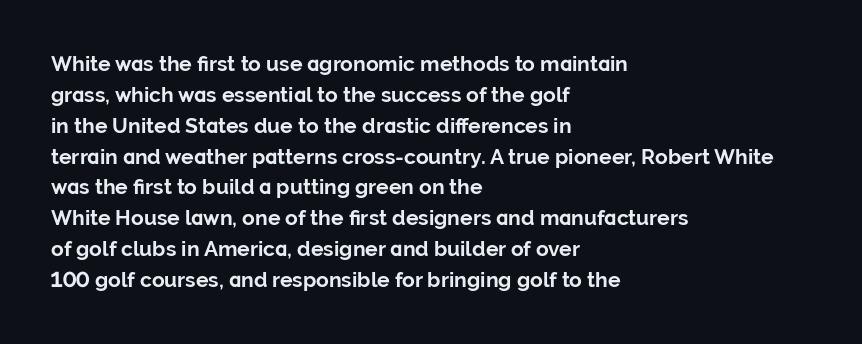
Posture: vertical. A classic flush-left, rag-right setting is used for this passage. Horizontal bands of white between lines are of average thickness. Each word holds together tightly as a unit, with standard inter-letter gaps. The font is running at its bold setting.
